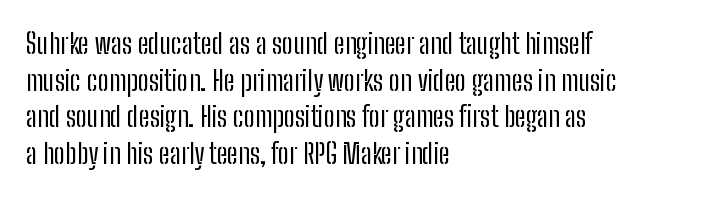
All the whitespace from short lines collects on the right. You can tell from the bare stems that sans-serif type was used. Do the characters align in a grid? No, the font is proportional. Nothing heavy about these letters — not bold at all. Descenders hang freely into open space. In terms of leading, this rendering sits right in the middle.
